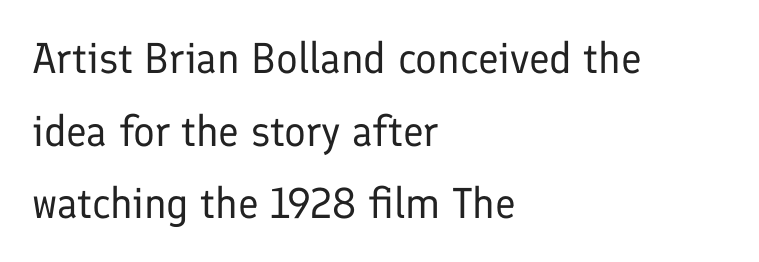
The image shows 43 px regular-weight sans-serif type, upright; set left-aligned, normal line spacing (1.69x), normal letter spacing, not underlined; low stroke contrast and a medium x-height.
